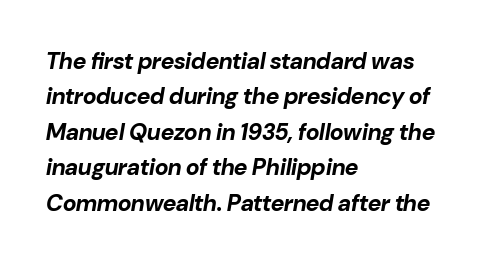
Q: Is the text bold? A: Yes.
Q: Is the text italic (slanted)? A: Yes, it leans right by about 10 degrees.
Q: Is the text underlined? A: No.
Q: How is the paragraph aligned? A: Left-aligned.
Q: Is the spacing between letters normal or unusually wide? A: Normal.
Q: Is the spacing between lines tight, normal or loose? A: Normal.
